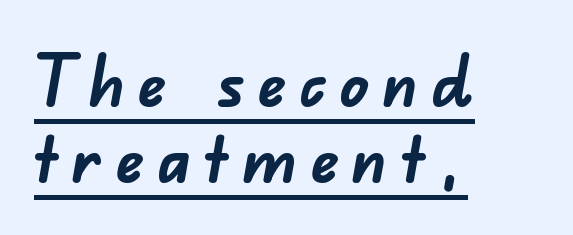
The image shows 71 px semibold sans-serif type; set left-aligned, tight line spacing (1.07x), underlined; low stroke contrast and a small x-height.
